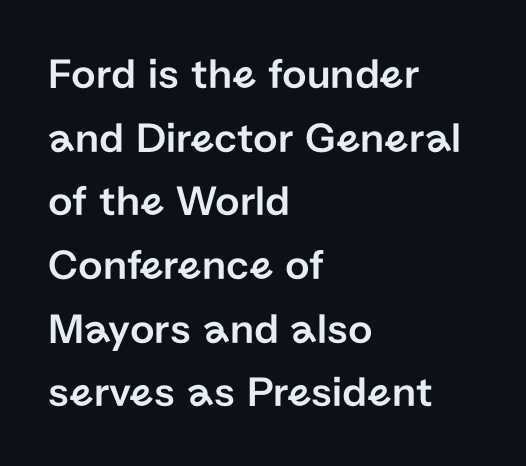
Leading: standard. Where is the straight margin? On the left. These lines are rendered in a variable-pitch font. Inter-character spacing is left at the font's built-in metrics. Tall strokes in this sample are plumb rather than angled. Serif or sans? Sans — the stroke terminals are bare.
